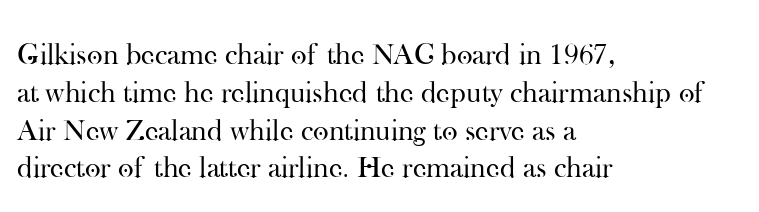
{"serif": "yes", "italic": "no", "bold": "no", "weight": "regular", "width": "normal", "stroke_contrast": "high", "x_height": "small", "monospaced": "no", "underline": "no", "align": "left", "line_spacing": "normal", "line_spacing_ratio": 1.26, "letter_spacing": "normal", "letter_spacing_em": 0.0, "glyph_px": 30}
